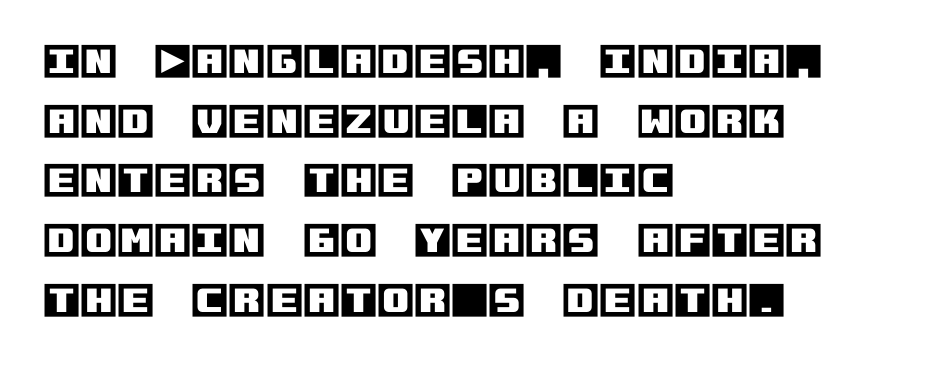
Caption: multi-line text, flush left, ragged right. No italicization has been applied; the sample stays upright. Clear beneath every line of the passage. Nobody touched the tracking dial on this one.
